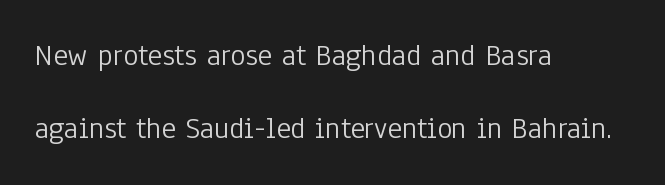
Q: Is the text bold? A: No.
Q: Is the text italic (slanted)? A: No, it is upright.
Q: Is the typeface a serif or a sans-serif typeface? A: Sans-serif.
Q: Is the text underlined? A: No.
Q: How is the paragraph aligned? A: Left-aligned.
Q: Is the spacing between letters normal or unusually wide? A: Normal.
Q: Is the spacing between lines tight, normal or loose? A: Loose.
Q: Width (condensed, normal, or wide)? A: Condensed.
Q: Stroke contrast? A: Low.
Q: x-height? A: Medium.
Q: Monospaced? A: No.
